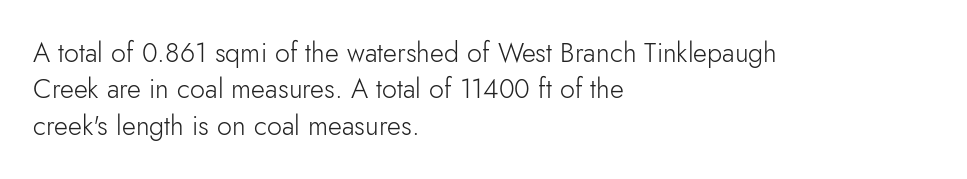
{"italic": "no", "bold": "no", "underline": "no", "align": "left", "line_spacing": "normal", "line_spacing_ratio": 1.35, "letter_spacing": "normal", "letter_spacing_em": 0.0, "glyph_px": 27}
